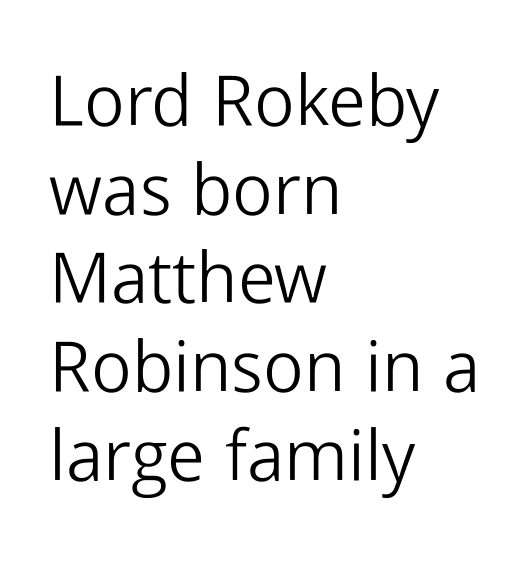
Q: Is the text bold? A: No.
Q: Is the text italic (slanted)? A: No, it is upright.
Q: Is the typeface a serif or a sans-serif typeface? A: Sans-serif.
Q: Is the text underlined? A: No.
Q: How is the paragraph aligned? A: Left-aligned.
Q: Is the spacing between letters normal or unusually wide? A: Normal.
Q: Is the spacing between lines tight, normal or loose? A: Normal.
Q: Width (condensed, normal, or wide)? A: Normal.
Q: Stroke contrast? A: Low.
Q: x-height? A: Medium.
Q: Monospaced? A: No.
